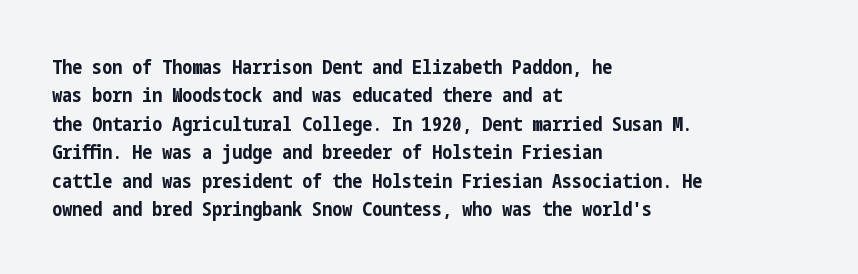
{"italic": "no", "bold": "yes", "underline": "no", "align": "left", "line_spacing": "normal", "line_spacing_ratio": 1.42, "letter_spacing": "normal", "letter_spacing_em": 0.0, "glyph_px": 20}
